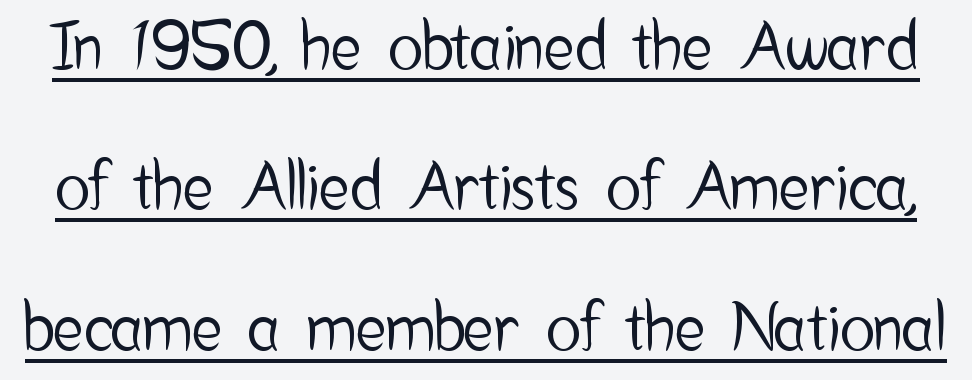
Q: Is the text italic (slanted)? A: No, it is upright.
Q: Is the typeface a serif or a sans-serif typeface? A: Sans-serif.
Q: Is the text underlined? A: Yes.
Q: Is the spacing between letters normal or unusually wide? A: Normal.
Q: Is the spacing between lines tight, normal or loose? A: Loose.
Q: Width (condensed, normal, or wide)? A: Condensed.
Q: Stroke contrast? A: Low.
Q: x-height? A: Medium.
Q: Monospaced? A: No.
